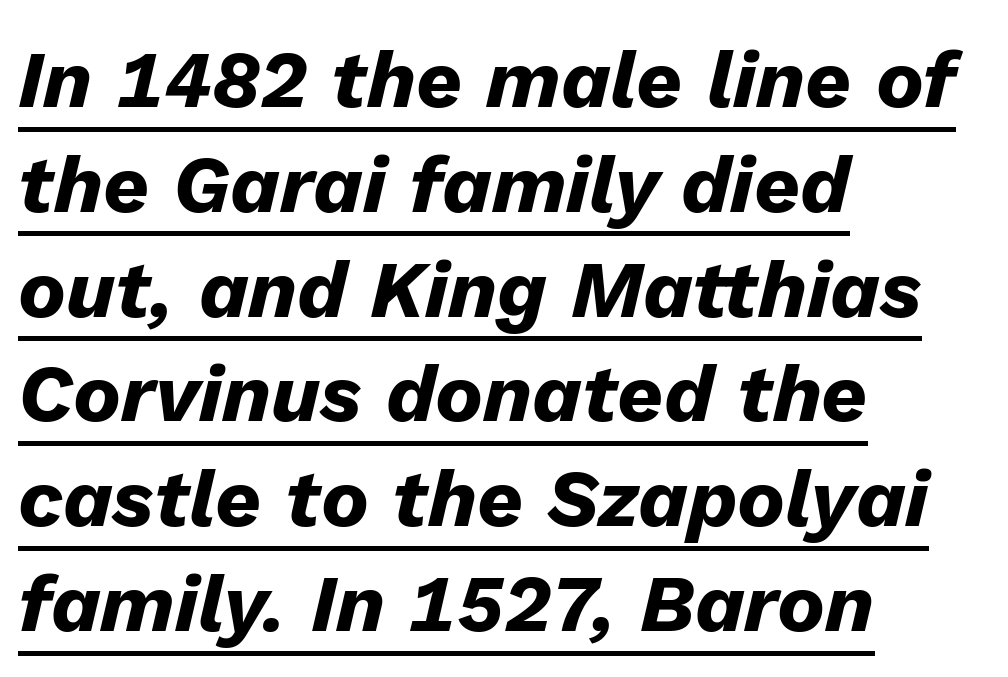
{"italic": "yes", "lean": "right", "slant_degrees": 13, "bold": "yes", "weight": "heavy", "width": "normal", "stroke_contrast": "low", "x_height": "medium", "monospaced": "no", "underline": "yes", "align": "left", "line_spacing": "normal", "line_spacing_ratio": 1.31, "letter_spacing": "normal", "letter_spacing_em": 0.0, "glyph_px": 80}
